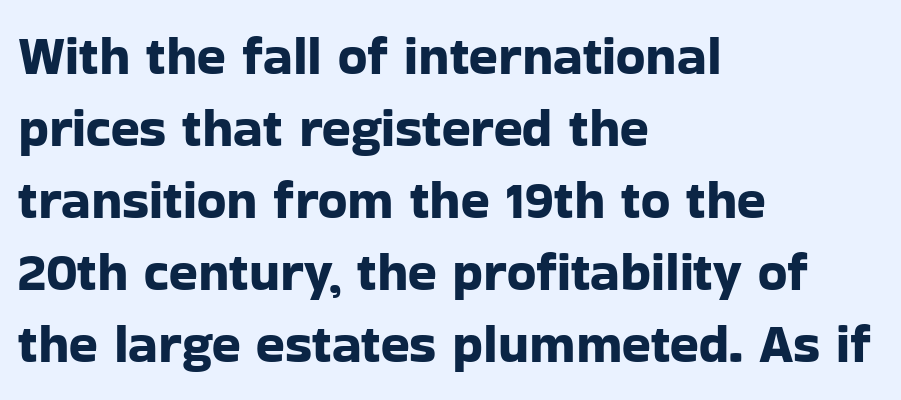
The foot of each line stays bare and open. A typesetter would call this proportional, since set widths differ per character. Does the leading feel generous? No, just average. Which margin do the lines hug? The left one — the right edge is uneven. The horizontal fit of the characters is conventional and even.
